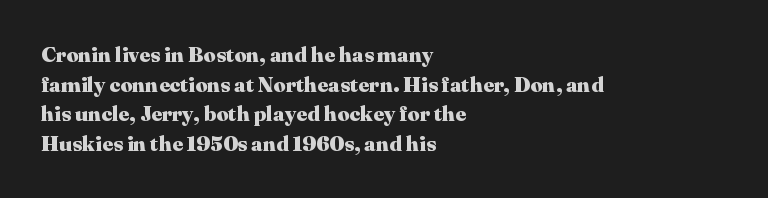
The vertical gap from one line to the next is medium. Beneath every word, the page is bare. Nothing unusual about the tracking: characters are spaced as the font intends. Its strokes are broad and dark, the hallmark of bold type. This sample uses an upright cut, with every glyph sitting square on the baseline. If you drew a ruler down the left edge, every line would touch it.
